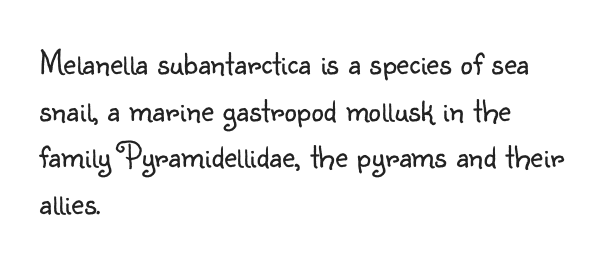
Q: Is the text bold? A: No.
Q: Is the text italic (slanted)? A: No, it is upright.
Q: Is the typeface a serif or a sans-serif typeface? A: Sans-serif.
Q: Is the text underlined? A: No.
Q: How is the paragraph aligned? A: Left-aligned.
Q: Is the spacing between letters normal or unusually wide? A: Normal.
Q: Is the spacing between lines tight, normal or loose? A: Normal.
Q: Width (condensed, normal, or wide)? A: Normal.
Q: Stroke contrast? A: Low.
Q: x-height? A: Small.
Q: Monospaced? A: No.
